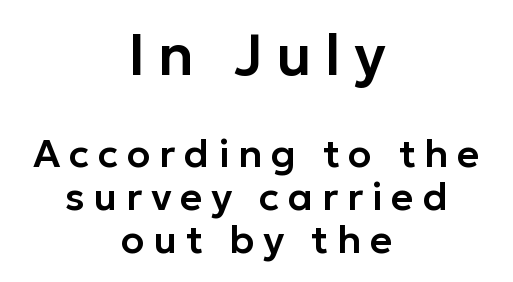
{"serif": "no", "italic": "no", "width": "normal", "stroke_contrast": "low", "x_height": "medium", "monospaced": "no", "underline": "no", "align": "center", "line_spacing": "tight", "line_spacing_ratio": 1.1, "letter_spacing": "wide", "letter_spacing_em": 0.22, "larger_block": "first", "size_ratio": 1.49, "glyph_px": 58}
